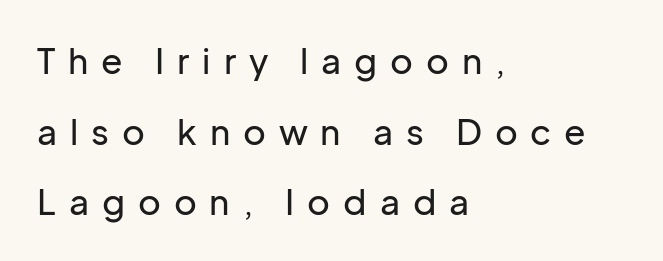
{"serif": "no", "italic": "no", "width": "normal", "stroke_contrast": "low", "x_height": "medium", "monospaced": "no", "underline": "no", "align": "left", "line_spacing": "loose", "line_spacing_ratio": 2.02, "letter_spacing": "wide", "letter_spacing_em": 0.37, "glyph_px": 35}
